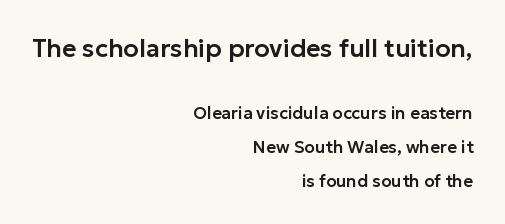
Is there any slant? The stems are plumb. A student would notice the top passage is typeset larger than what follows. Whoever set this chose breathing room over compactness in the vertical rhythm. Glance below the letters and you will spot only blank space. Students, note that the glyphs here touch the page at normal intervals.
